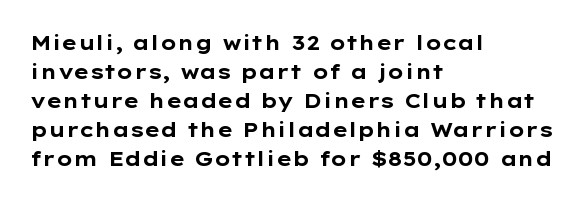
Style check: upright. The block of text has a typical density, with ordinary space between rows. The words here are not underlined. The paragraph shown leans on its left margin. The gaps between neighbouring characters are ordinary and unremarkable.
